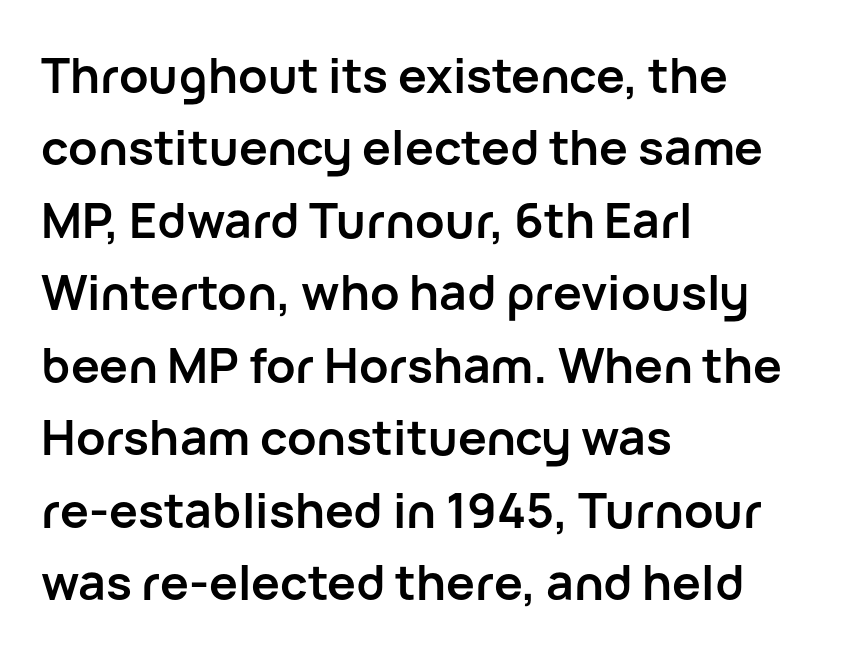
{"serif": "no", "italic": "no", "bold": "yes", "weight": "semibold", "width": "normal", "stroke_contrast": "low", "x_height": "medium", "monospaced": "no", "underline": "no", "align": "left", "line_spacing": "normal", "line_spacing_ratio": 1.51, "letter_spacing": "normal", "letter_spacing_em": 0.0, "glyph_px": 48}
